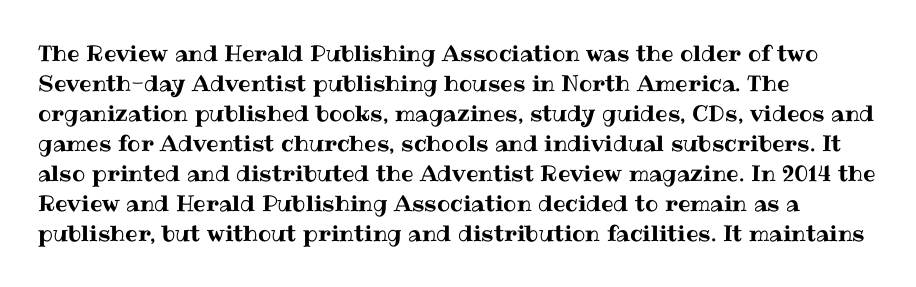
The image shows 22 px text type, upright; set left-aligned, normal line spacing (1.36x), normal letter spacing, not underlined.
